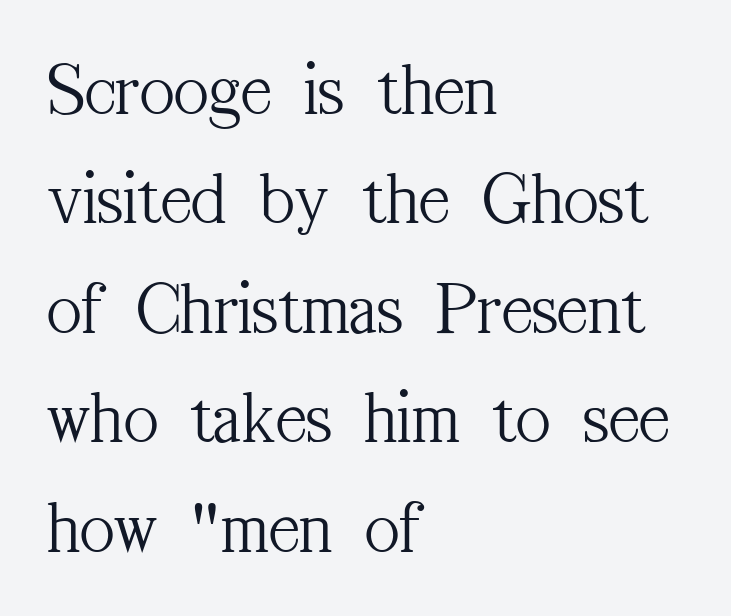
The image shows 75 px light, condensed serif type, upright; set left-aligned, normal line spacing (1.46x), normal letter spacing, not underlined; medium stroke contrast and a medium x-height.
